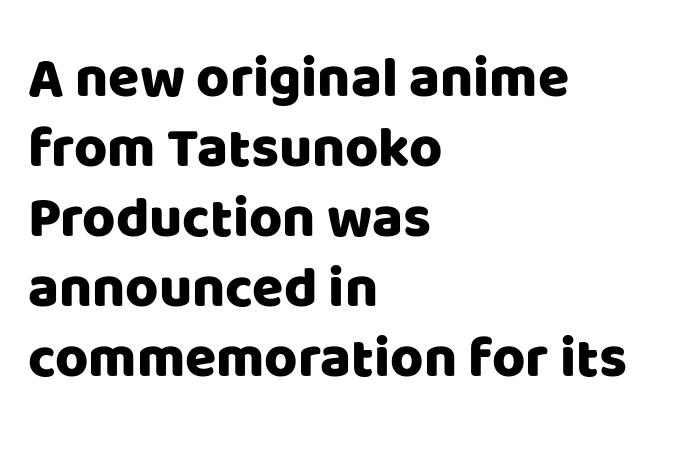
Q: Is the text italic (slanted)? A: No, it is upright.
Q: Is the typeface a serif or a sans-serif typeface? A: Sans-serif.
Q: Is the text underlined? A: No.
Q: How is the paragraph aligned? A: Left-aligned.
Q: Is the spacing between letters normal or unusually wide? A: Normal.
Q: Width (condensed, normal, or wide)? A: Normal.
Q: Stroke contrast? A: Low.
Q: x-height? A: Large.
Q: Monospaced? A: No.
